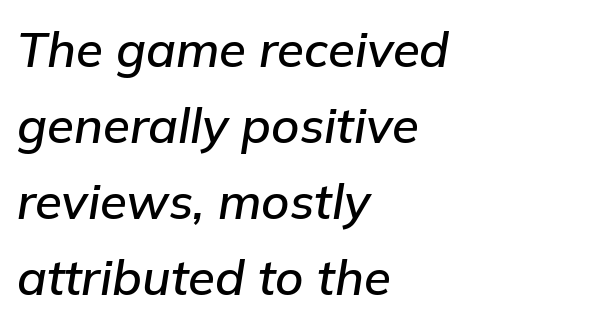
The image shows 49 px text type, italic (leaning right); set left-aligned, normal line spacing (1.55x), normal letter spacing, not underlined; low stroke contrast and a medium x-height.
